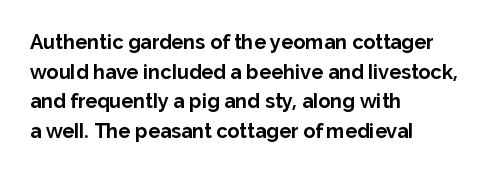
Q: Is the text bold? A: Yes.
Q: Is the text italic (slanted)? A: No, it is upright.
Q: Is the text underlined? A: No.
Q: How is the paragraph aligned? A: Left-aligned.
Q: Is the spacing between letters normal or unusually wide? A: Normal.
Q: Is the spacing between lines tight, normal or loose? A: Normal.
